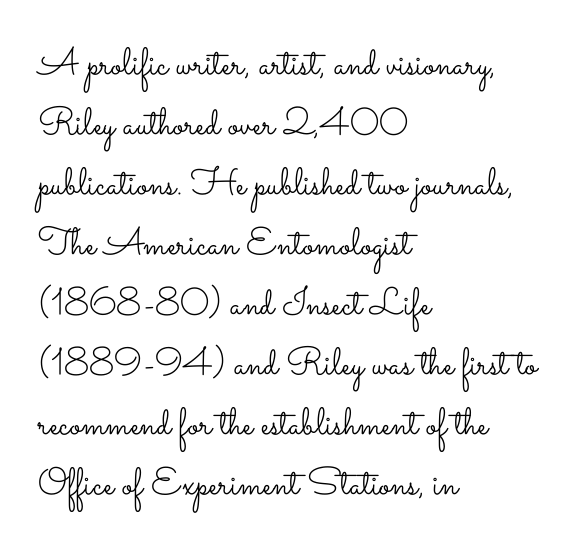
The image shows 38 px light, wide type; set left-aligned, normal line spacing (1.58x), normal letter spacing, not underlined; low stroke contrast and a small x-height.
